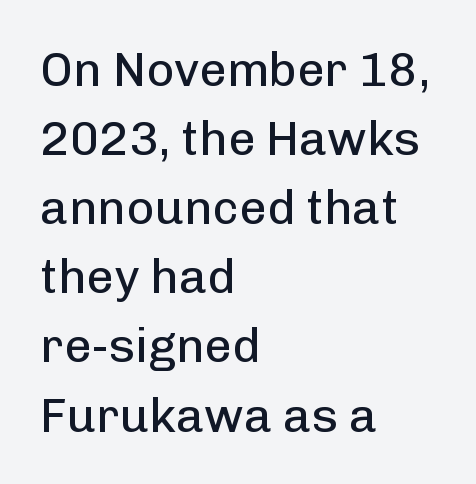
You could not count columns in this text — the font is proportionally spaced. The axis of the letterforms is exactly vertical. Observe the absence of serifs on each vertical stroke in this sample. The area under the type is left untouched. Is the block centered? No — it sits flush against the left margin. Observe the ordinary spacing: letters are neighbours, not strangers.
